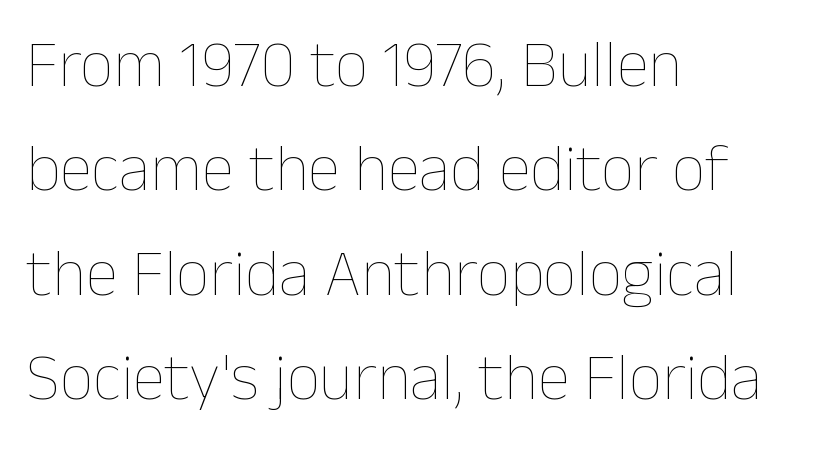
Q: Is the text bold? A: No.
Q: Is the text italic (slanted)? A: No, it is upright.
Q: Is the text underlined? A: No.
Q: How is the paragraph aligned? A: Left-aligned.
Q: Is the spacing between letters normal or unusually wide? A: Normal.
Q: Is the spacing between lines tight, normal or loose? A: Normal.
Q: Width (condensed, normal, or wide)? A: Normal.
Q: Stroke contrast? A: Low.
Q: x-height? A: Medium.
Q: Monospaced? A: No.
